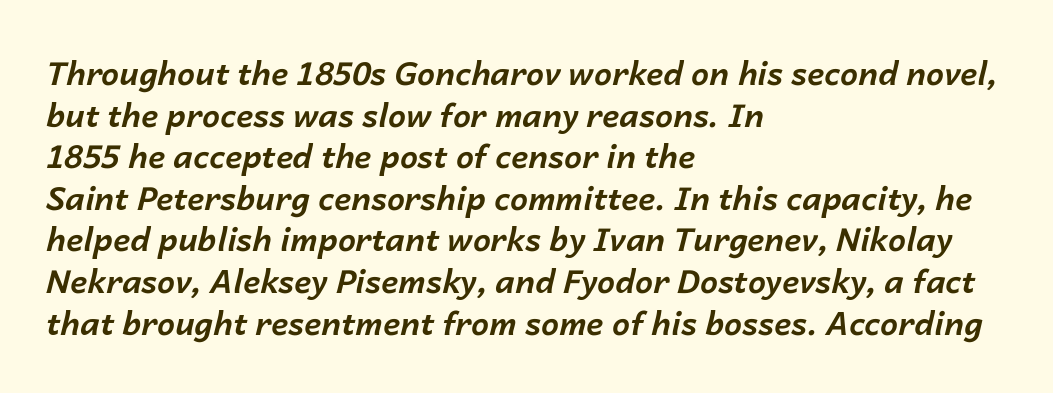
Q: Is the text bold? A: Yes.
Q: Is the text italic (slanted)? A: Yes, it leans right by about 14 degrees.
Q: Is the text underlined? A: No.
Q: How is the paragraph aligned? A: Left-aligned.
Q: Is the spacing between letters normal or unusually wide? A: Normal.
Q: Is the spacing between lines tight, normal or loose? A: Normal.
Q: Width (condensed, normal, or wide)? A: Normal.
Q: Stroke contrast? A: Low.
Q: x-height? A: Medium.
Q: Monospaced? A: No.
